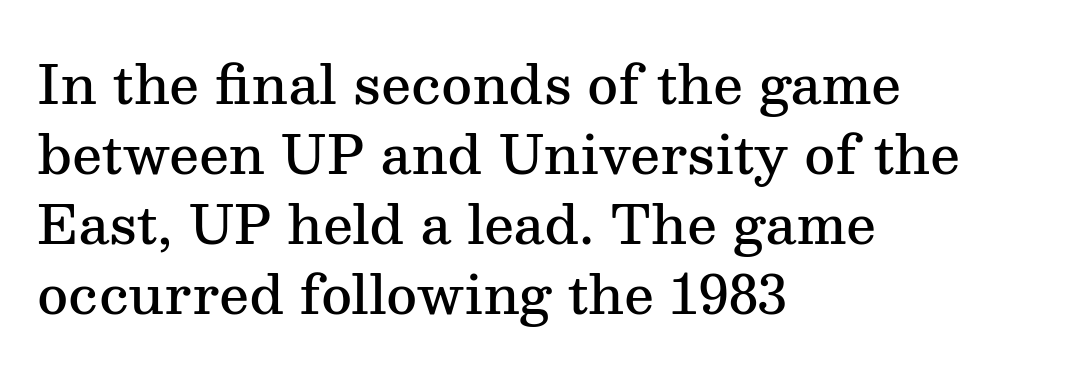
The image shows 53 px semibold serif type, upright; set left-aligned, normal line spacing (1.32x), normal letter spacing, not underlined; medium stroke contrast and a medium x-height.
